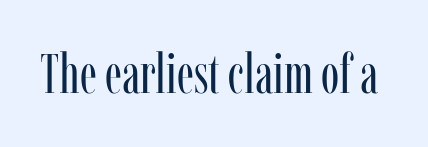
Q: Is the text bold? A: No.
Q: Is the text italic (slanted)? A: No, it is upright.
Q: Is the typeface a serif or a sans-serif typeface? A: Serif.
Q: Is the text underlined? A: No.
Q: Is the spacing between letters normal or unusually wide? A: Normal.
Q: Width (condensed, normal, or wide)? A: Condensed.
Q: Stroke contrast? A: Low.
Q: x-height? A: Medium.
Q: Monospaced? A: No.
